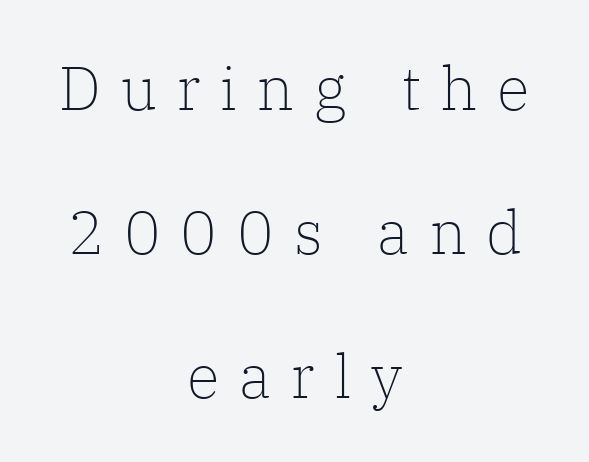
{"serif": "yes", "italic": "no", "bold": "no", "weight": "light", "width": "normal", "stroke_contrast": "low", "x_height": "medium", "monospaced": "no", "underline": "no", "align": "center", "line_spacing": "loose", "line_spacing_ratio": 2.36, "letter_spacing": "wide", "letter_spacing_em": 0.33, "glyph_px": 61}
